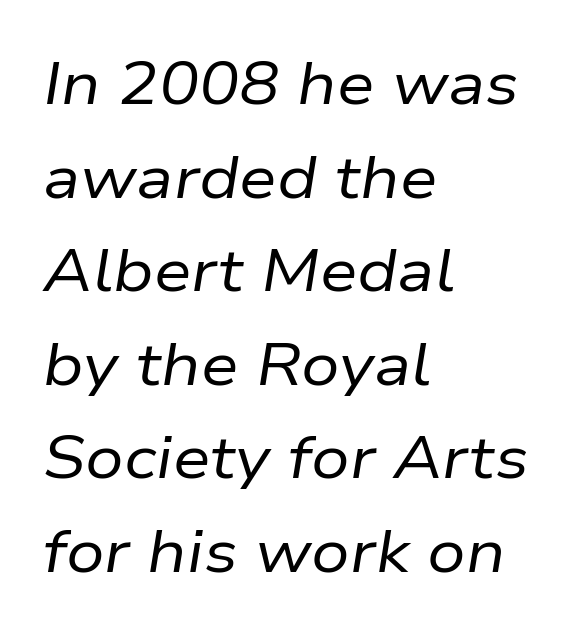
{"italic": "yes", "lean": "right", "slant_degrees": 9, "bold": "no", "weight": "regular", "width": "normal", "stroke_contrast": "low", "x_height": "medium", "monospaced": "no", "underline": "no", "align": "left", "line_spacing": "normal", "line_spacing_ratio": 1.56, "letter_spacing": "normal", "letter_spacing_em": 0.0, "glyph_px": 60}
